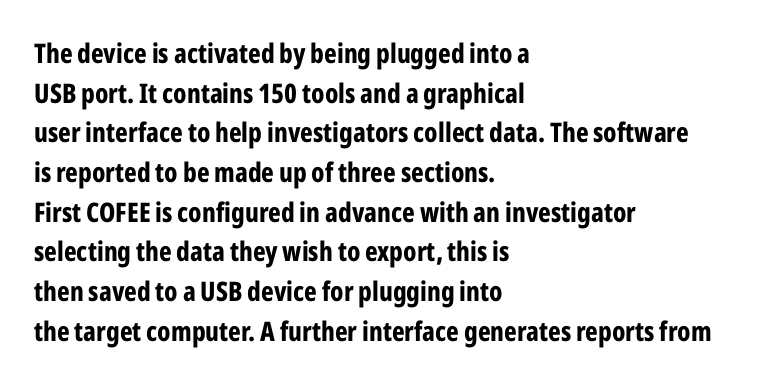
{"italic": "no", "bold": "yes", "underline": "no", "align": "left", "line_spacing": "normal", "line_spacing_ratio": 1.47, "letter_spacing": "normal", "letter_spacing_em": 0.0, "glyph_px": 27}
